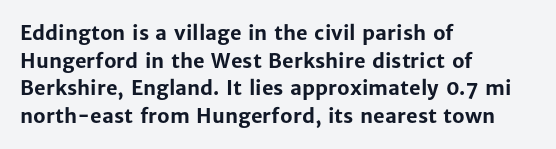
Q: Is the text bold? A: Yes.
Q: Is the text italic (slanted)? A: No, it is upright.
Q: Is the text underlined? A: No.
Q: How is the paragraph aligned? A: Left-aligned.
Q: Is the spacing between letters normal or unusually wide? A: Normal.
Q: Is the spacing between lines tight, normal or loose? A: Normal.
